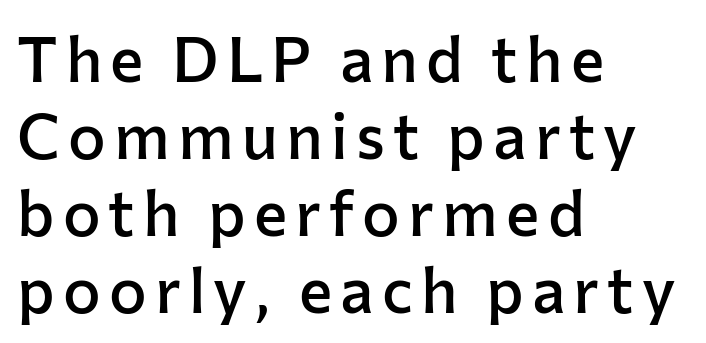
The image shows 63 px semibold sans-serif type, upright; set left-aligned, line spacing 1.22x, not underlined; low stroke contrast and a medium x-height.
